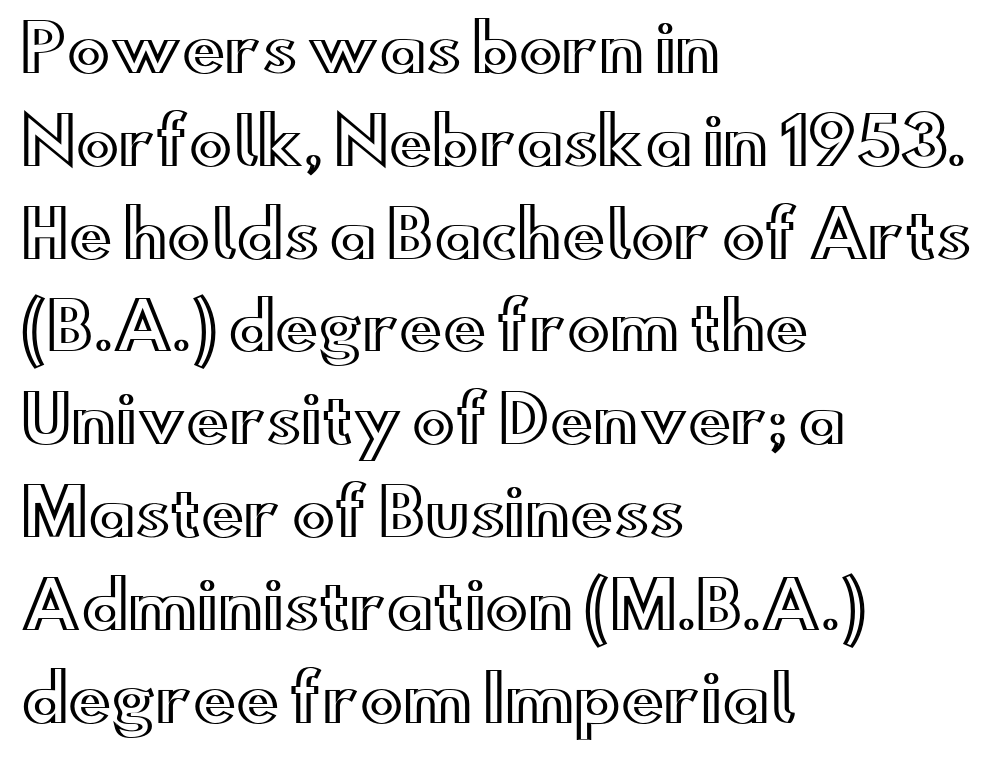
There is no visible air inserted between adjacent glyphs. The space beneath each line is pristine and unruled. Posture: straight, roman, zero tilt. Proportional: the letters do not fall into vertical columns.
